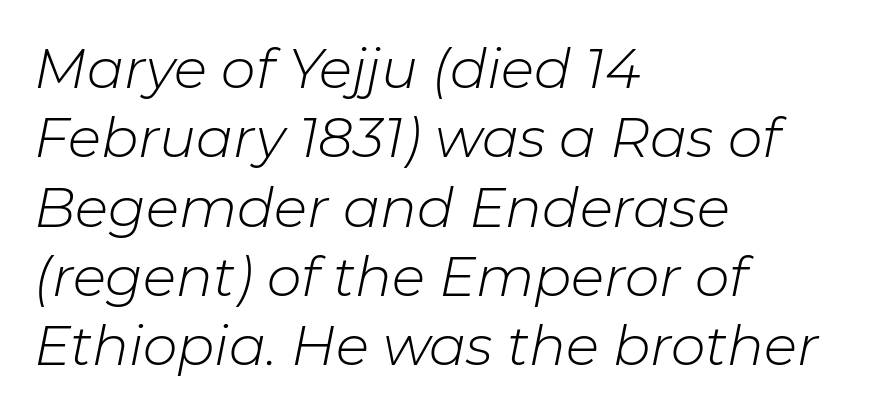
The line-height multiplier appears to be the usual default. How are the letters spaced? Ordinarily, with no added tracking. Spacing verdict: proportional, widths tailored to each character. Designer's note — italics engaged. Horizontally, the lines are justified to the leading edge only.
